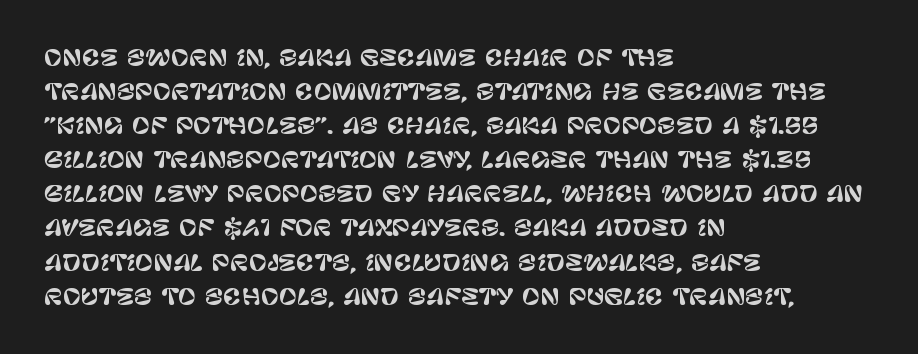
Q: Is the text italic (slanted)? A: Yes.
Q: Is the text underlined? A: No.
Q: How is the paragraph aligned? A: Left-aligned.
Q: Is the spacing between letters normal or unusually wide? A: Normal.
Q: Is the spacing between lines tight, normal or loose? A: Normal.
